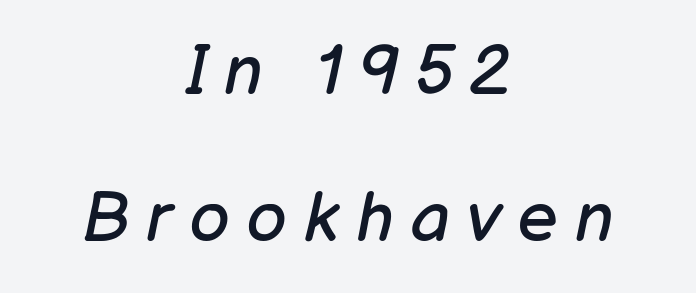
Horizontal alignment here is central, giving a formal, balanced look. Widely set lines give the paragraph a tall, airy silhouette. The passage shown has open, widely tracked lettering throughout. Heaviness? Minimal to ordinary, like unemphasized prose. The letters advance in unequal steps, a hallmark of proportional type. Italic? Definitely — the glyphs are oblique.
